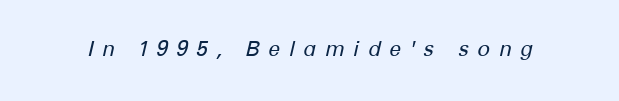
Here the glyphs are tracked loosely, breaking word shapes into spaced letters. The font sits on the lighter half of the weight spectrum, regular included. Is the type slanted? Yes — the strokes lean at a clear angle. The specimen omits any rule beneath the text block's lines.
